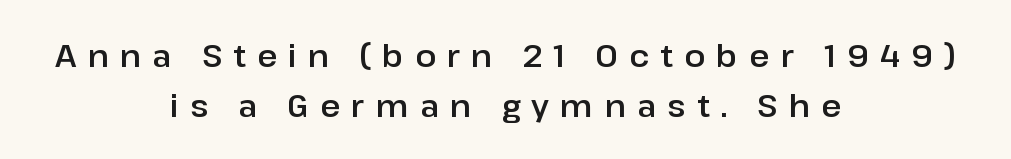
Q: Is the text italic (slanted)? A: No, it is upright.
Q: Is the typeface a serif or a sans-serif typeface? A: Sans-serif.
Q: Is the text underlined? A: No.
Q: How is the paragraph aligned? A: Centered.
Q: Is the spacing between letters normal or unusually wide? A: Unusually wide.
Q: Is the spacing between lines tight, normal or loose? A: Normal.
Q: Width (condensed, normal, or wide)? A: Normal.
Q: Stroke contrast? A: Low.
Q: x-height? A: Medium.
Q: Monospaced? A: No.
